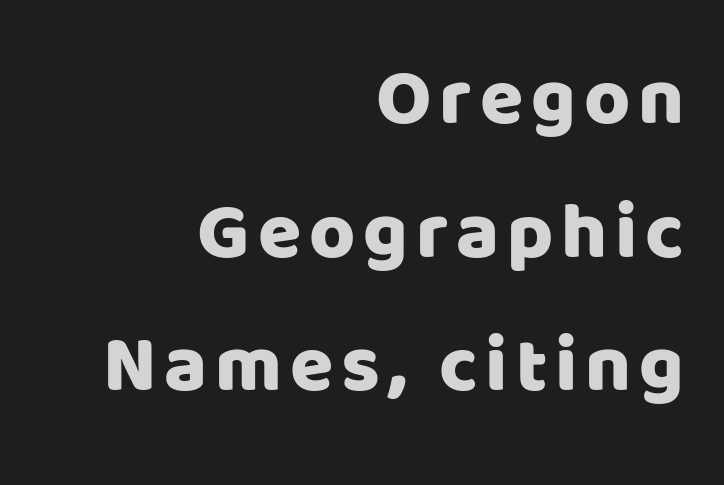
Q: Is the text italic (slanted)? A: No, it is upright.
Q: Is the typeface a serif or a sans-serif typeface? A: Sans-serif.
Q: Is the text underlined? A: No.
Q: How is the paragraph aligned? A: Right-aligned.
Q: Is the spacing between lines tight, normal or loose? A: Normal.
Q: Width (condensed, normal, or wide)? A: Normal.
Q: Stroke contrast? A: Low.
Q: x-height? A: Large.
Q: Monospaced? A: No.
